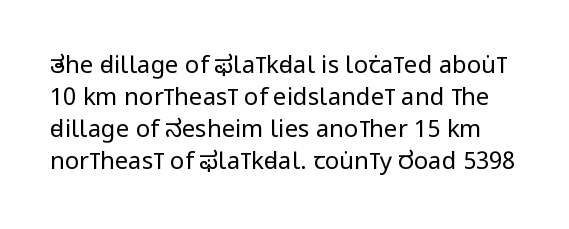
Each stroke keeps to a modest, everyday thickness or less. The lettering stays uniformly vertical, giving the passage a roman look. Vertically, the passage feels balanced, rows spaced as you'd expect. Only glyphs here, with clear space below each row. The line texture is even and compact thanks to regular tracking.
